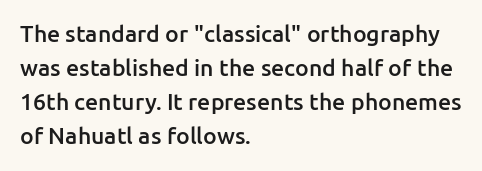
The image shows 23 px text type, upright; set left-aligned, normal line spacing (1.48x), normal letter spacing, not underlined.
